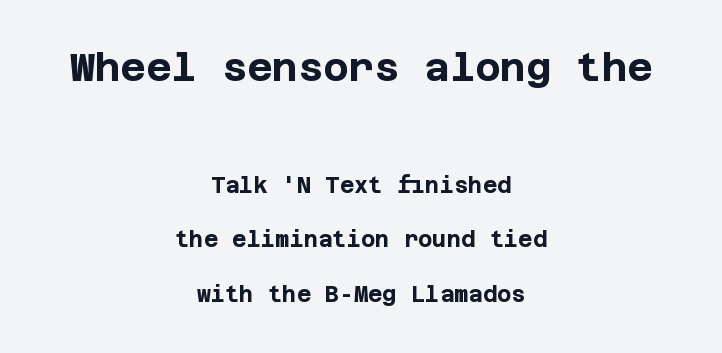
Q: Is the text bold? A: Yes.
Q: Is the text italic (slanted)? A: No, it is upright.
Q: Is the typeface a serif or a sans-serif typeface? A: Sans-serif.
Q: Is the text underlined? A: No.
Q: How is the paragraph aligned? A: Centered.
Q: Is the spacing between letters normal or unusually wide? A: Normal.
Q: Is the spacing between lines tight, normal or loose? A: Loose.
Q: Which block of text is set in a larger size, the first (top) or the second (bottom)? A: The first (top) one.
Q: Width (condensed, normal, or wide)? A: Normal.
Q: Stroke contrast? A: Low.
Q: x-height? A: Large.
